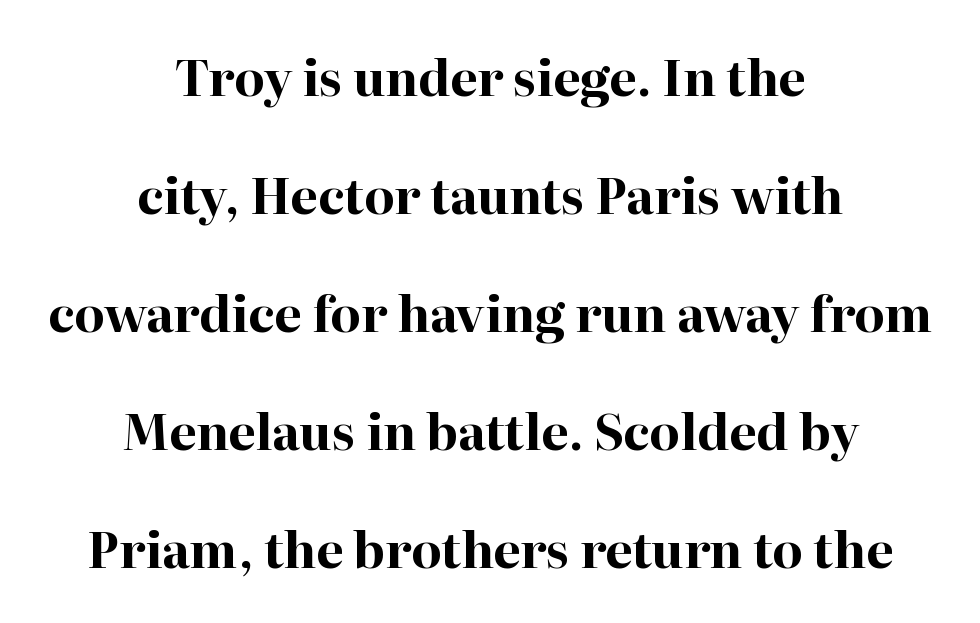
{"serif": "yes", "italic": "no", "bold": "yes", "weight": "bold", "width": "normal", "stroke_contrast": "high", "x_height": "medium", "monospaced": "no", "underline": "no", "align": "center", "line_spacing": "loose", "line_spacing_ratio": 2.41, "letter_spacing": "normal", "letter_spacing_em": 0.0, "glyph_px": 49}
